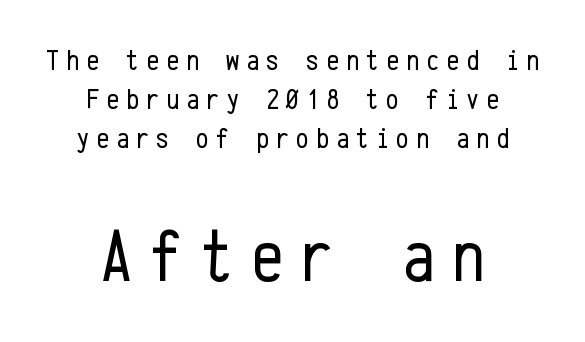
Honestly, there is no underline to notice here at all. No italicization has been applied; the sample stays upright. The rows are spaced the way most documents space them. Horizontally, the lines are justified to the midpoint only. Compare the two chunks: the lower has the greater cap height.
